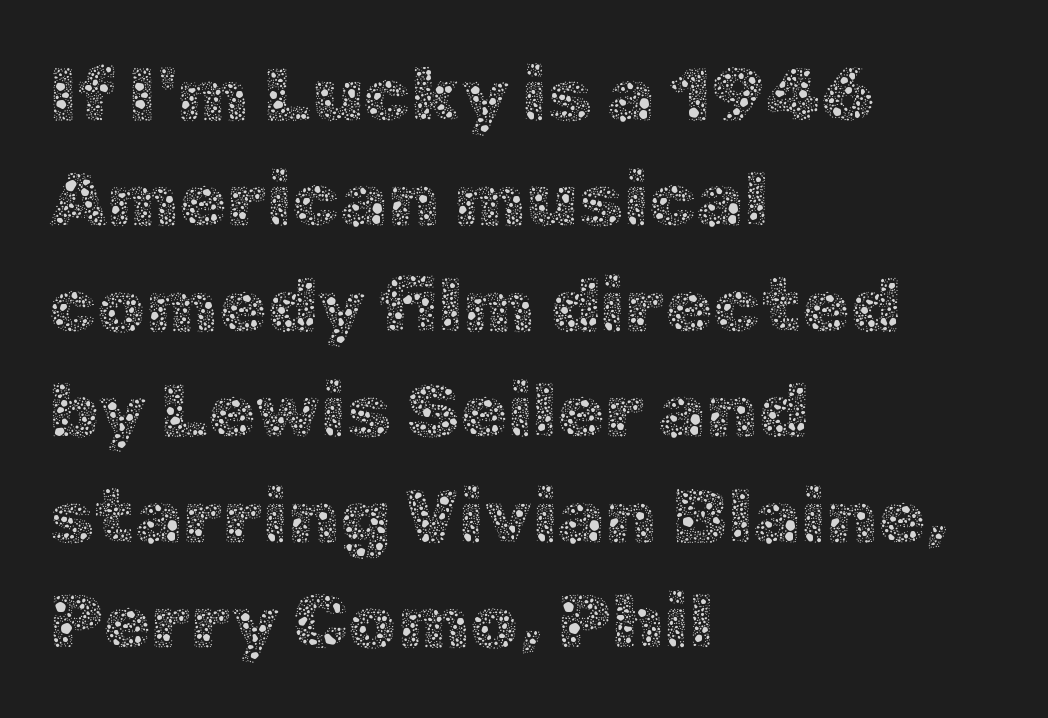
The image shows 77 px thin type, upright; set left-aligned, normal line spacing (1.37x), normal letter spacing, not underlined; a medium x-height.
